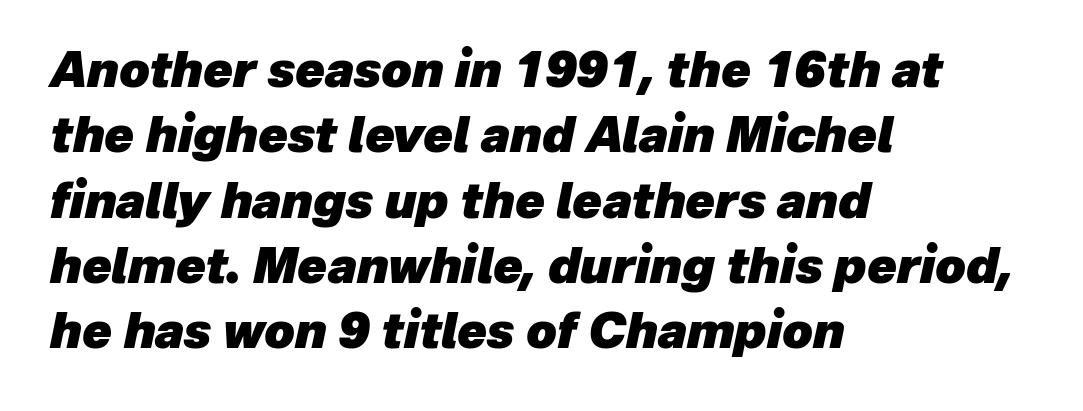
The image shows 48 px heavy type, italic (leaning right); set left-aligned, normal line spacing (1.36x), normal letter spacing, not underlined; low stroke contrast and a medium x-height.
